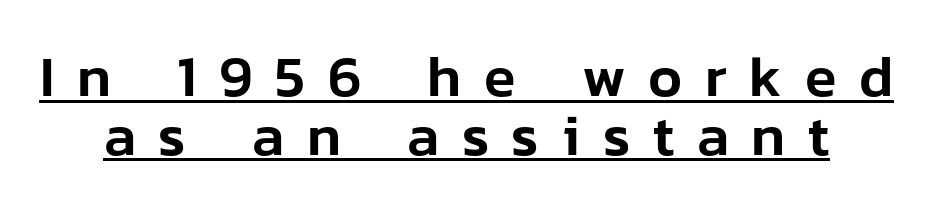
Q: Is the text italic (slanted)? A: No, it is upright.
Q: Is the typeface a serif or a sans-serif typeface? A: Sans-serif.
Q: Is the text underlined? A: Yes.
Q: Is the spacing between letters normal or unusually wide? A: Unusually wide.
Q: Is the spacing between lines tight, normal or loose? A: Tight.
Q: Width (condensed, normal, or wide)? A: Normal.
Q: Stroke contrast? A: Low.
Q: x-height? A: Medium.
Q: Monospaced? A: No.
